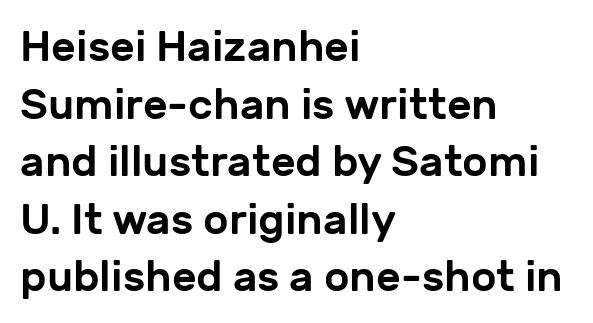
{"serif": "no", "italic": "no", "width": "normal", "stroke_contrast": "low", "x_height": "medium", "monospaced": "no", "underline": "no", "align": "left", "line_spacing": "normal", "line_spacing_ratio": 1.34, "letter_spacing": "normal", "letter_spacing_em": 0.0, "glyph_px": 43}
